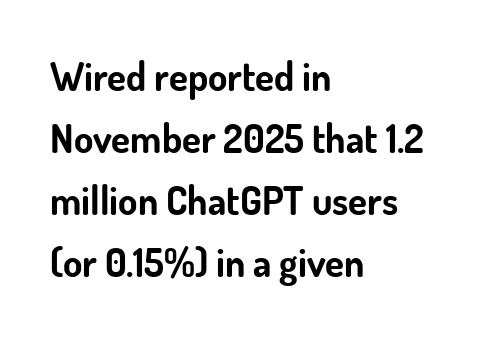
{"serif": "no", "italic": "no", "bold": "yes", "weight": "bold", "width": "normal", "stroke_contrast": "low", "x_height": "small", "monospaced": "no", "underline": "no", "align": "left", "line_spacing": "normal", "line_spacing_ratio": 1.59, "letter_spacing": "normal", "letter_spacing_em": 0.0, "glyph_px": 39}
